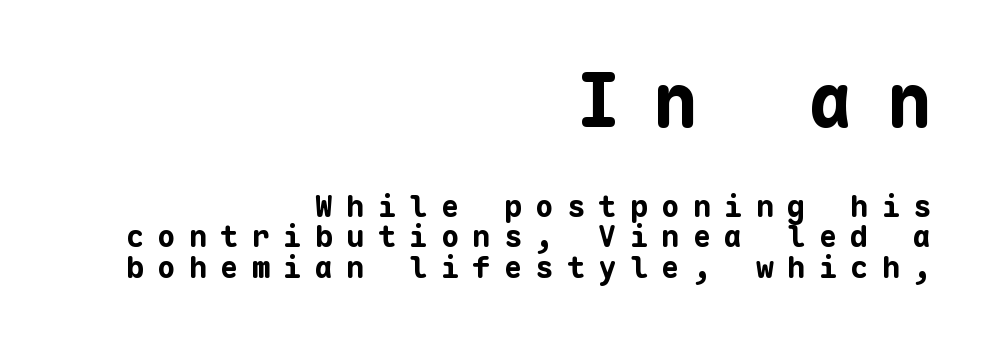
The image shows 74 px bold sans-serif type, upright, monospaced; set right-aligned, tight line spacing (1.02x), unusually wide letter spacing (+0.45 em), not underlined; the first (top) block is 2.47x larger; low stroke contrast and a medium x-height.
